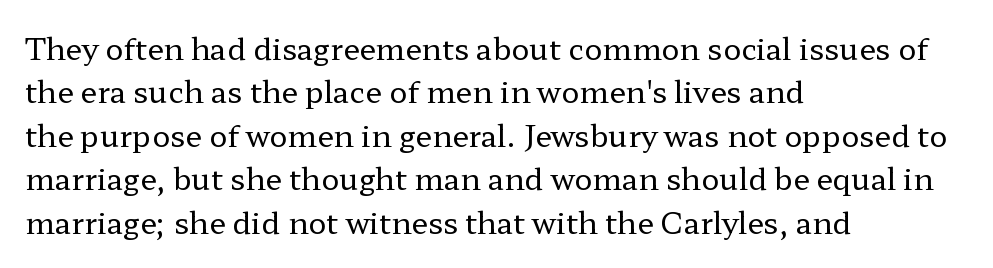
Q: Is the text bold? A: No.
Q: Is the text italic (slanted)? A: No, it is upright.
Q: Is the typeface a serif or a sans-serif typeface? A: Serif.
Q: Is the text underlined? A: No.
Q: How is the paragraph aligned? A: Left-aligned.
Q: Is the spacing between letters normal or unusually wide? A: Normal.
Q: Is the spacing between lines tight, normal or loose? A: Normal.
Q: Width (condensed, normal, or wide)? A: Wide.
Q: Stroke contrast? A: Low.
Q: x-height? A: Medium.
Q: Monospaced? A: No.
